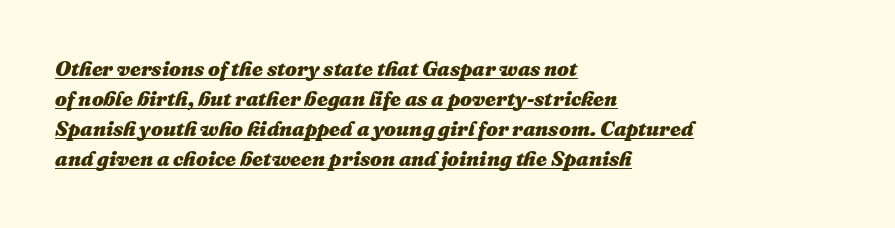
{"italic": "yes", "lean": "right", "slant_degrees": 16, "bold": "yes", "underline": "yes", "align": "left", "line_spacing": "normal", "line_spacing_ratio": 1.43, "letter_spacing": "normal", "letter_spacing_em": 0.0, "glyph_px": 21}
